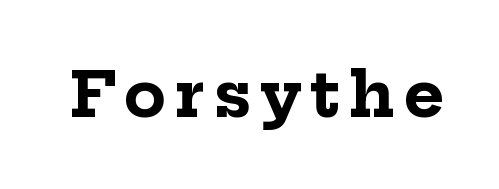
The image shows 62 px bold serif type, upright; set not underlined; low stroke contrast and a medium x-height.
